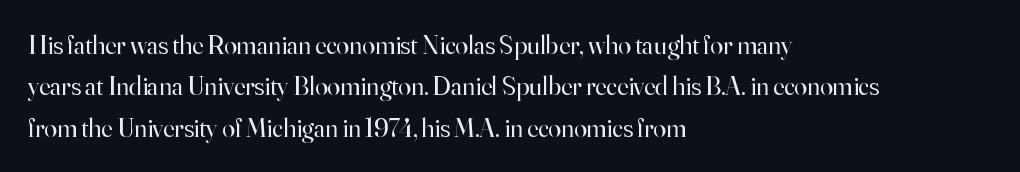
{"italic": "no", "bold": "no", "underline": "no", "align": "left", "line_spacing": "normal", "line_spacing_ratio": 1.59, "letter_spacing": "normal", "letter_spacing_em": 0.0, "glyph_px": 26}
